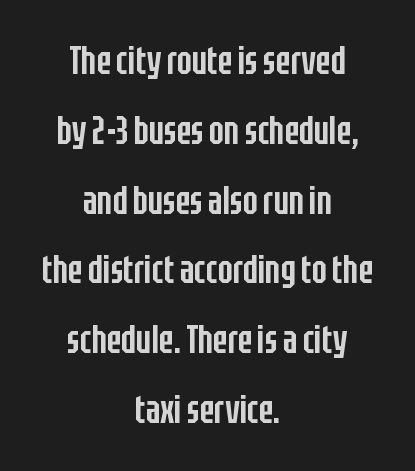
{"serif": "no", "italic": "no", "bold": "semi", "weight": "semibold", "width": "condensed", "stroke_contrast": "low", "x_height": "large", "monospaced": "no", "underline": "no", "align": "center", "line_spacing_ratio": 1.79, "letter_spacing": "normal", "letter_spacing_em": 0.0, "glyph_px": 39}
